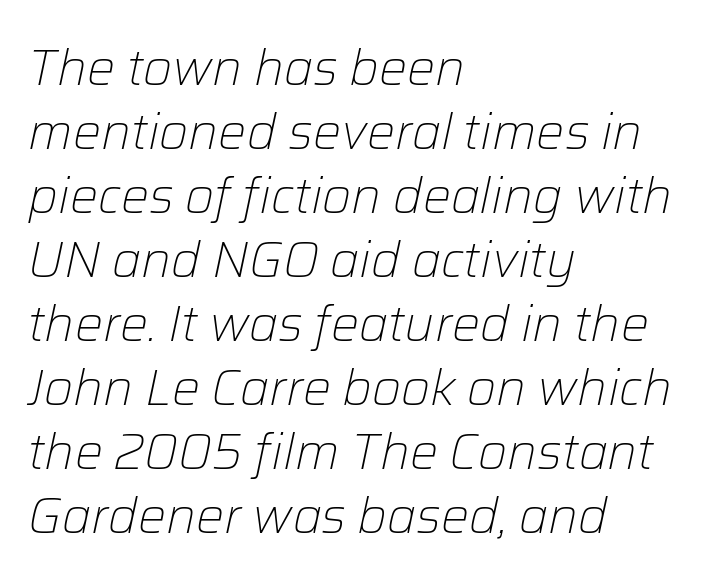
Q: Is the text bold? A: No.
Q: Is the text italic (slanted)? A: Yes, it leans right by about 12 degrees.
Q: Is the text underlined? A: No.
Q: How is the paragraph aligned? A: Left-aligned.
Q: Is the spacing between letters normal or unusually wide? A: Normal.
Q: Is the spacing between lines tight, normal or loose? A: Normal.
Q: Width (condensed, normal, or wide)? A: Normal.
Q: Stroke contrast? A: Low.
Q: x-height? A: Medium.
Q: Monospaced? A: No.
